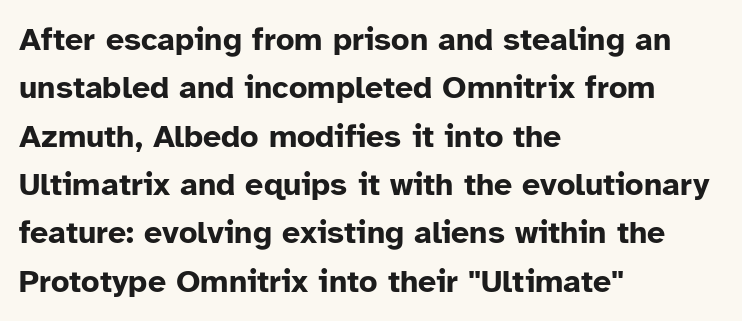
{"serif": "no", "italic": "no", "bold": "yes", "weight": "bold", "width": "normal", "stroke_contrast": "low", "x_height": "medium", "monospaced": "no", "underline": "no", "align": "left", "line_spacing": "normal", "line_spacing_ratio": 1.51, "letter_spacing": "normal", "letter_spacing_em": 0.0, "glyph_px": 32}
